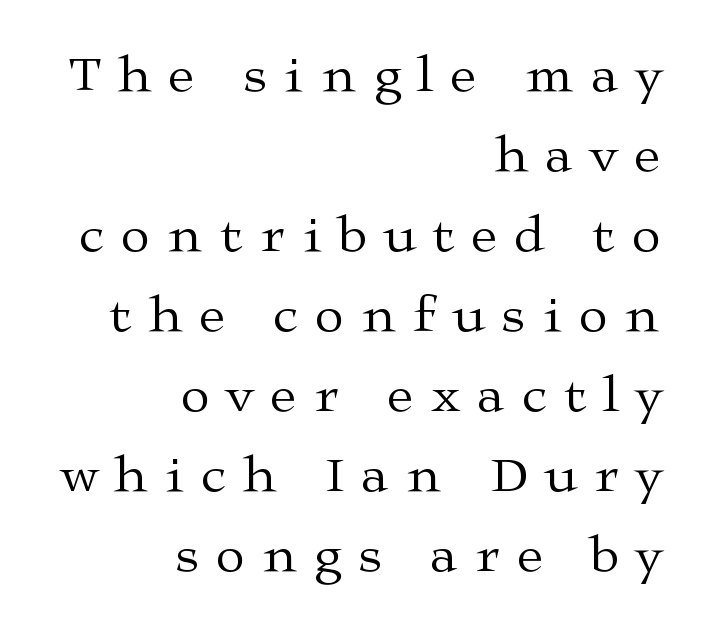
The passage shown is typed in a proportional face where columns would drift. The glyphs in this specimen are seriffed. Observe the wide spacing: letters keep a clear distance from each other. Evenly set lines give the paragraph a standard silhouette. Notice how the stems are strictly vertical — no italics here.
